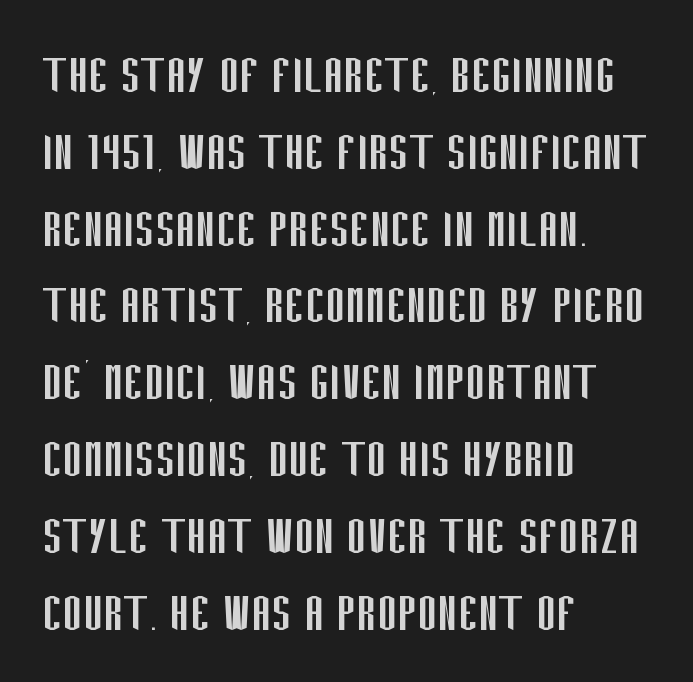
Q: Is the text bold? A: No.
Q: Is the text italic (slanted)? A: No, it is upright.
Q: Is the typeface a serif or a sans-serif typeface? A: Sans-serif.
Q: Is the text underlined? A: No.
Q: How is the paragraph aligned? A: Left-aligned.
Q: Is the spacing between letters normal or unusually wide? A: Normal.
Q: Is the spacing between lines tight, normal or loose? A: Normal.
Q: Width (condensed, normal, or wide)? A: Condensed.
Q: Stroke contrast? A: Low.
Q: x-height? A: Large.
Q: Monospaced? A: No.
